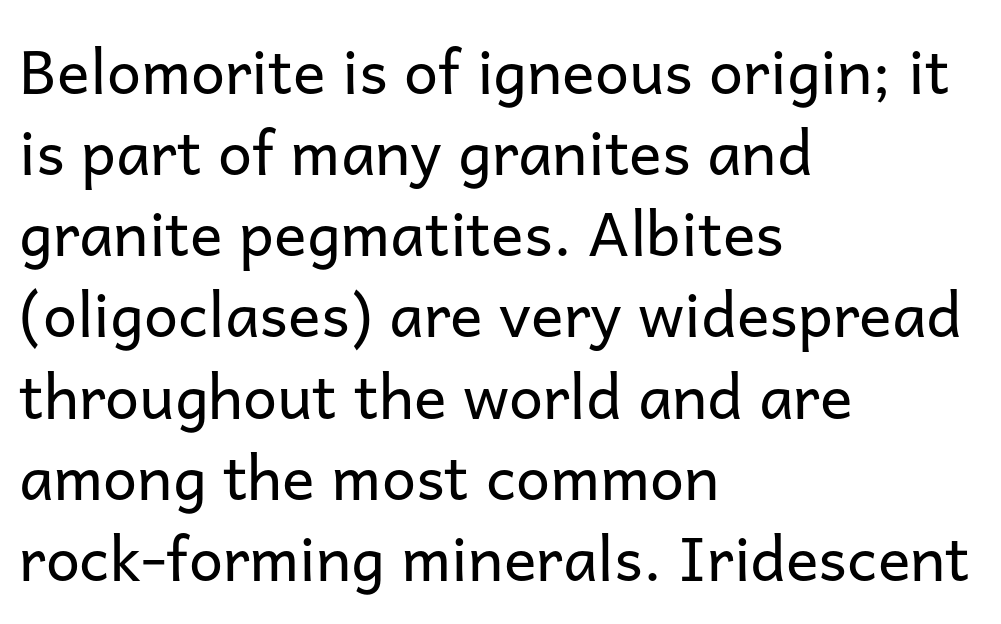
{"serif": "no", "italic": "no", "bold": "no", "weight": "regular", "width": "normal", "stroke_contrast": "low", "x_height": "medium", "monospaced": "no", "underline": "no", "align": "left", "line_spacing": "normal", "line_spacing_ratio": 1.33, "letter_spacing": "normal", "letter_spacing_em": 0.0, "glyph_px": 61}
